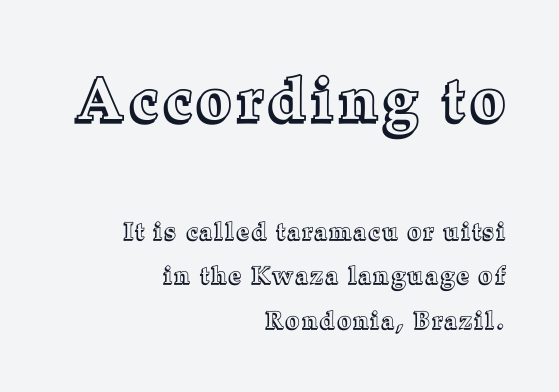
The image shows 60 px text type, upright; set right-aligned, line spacing 1.85x, not underlined; the first (top) block is 2.5x larger; a medium x-height.
